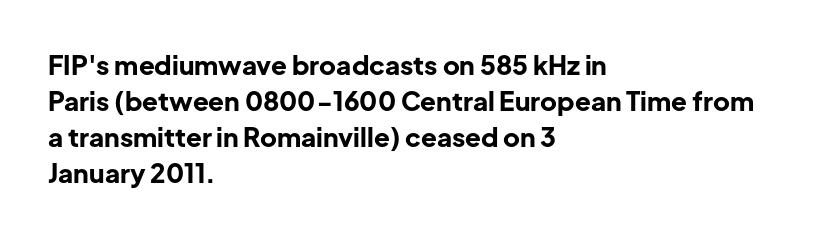
Clear beneath every line of the passage. The typography opts for an upright posture over an oblique one. Evenly set lines give the paragraph a standard silhouette. Standard letterfit; no display-style spreading of the glyphs. The compositor pushed each line to the left boundary.
